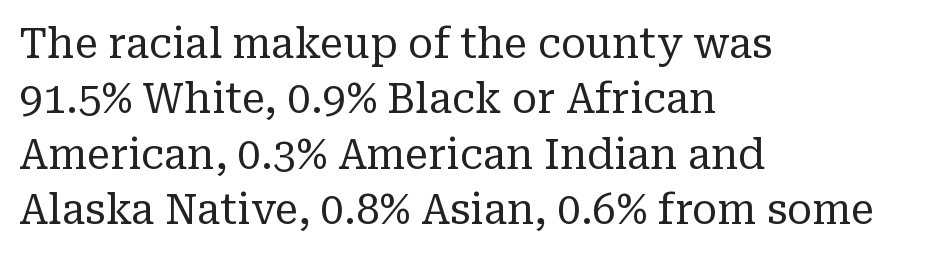
{"serif": "yes", "italic": "no", "bold": "no", "weight": "regular", "width": "normal", "stroke_contrast": "low", "x_height": "medium", "monospaced": "no", "underline": "no", "align": "left", "line_spacing": "normal", "line_spacing_ratio": 1.32, "letter_spacing": "normal", "letter_spacing_em": 0.0, "glyph_px": 42}
